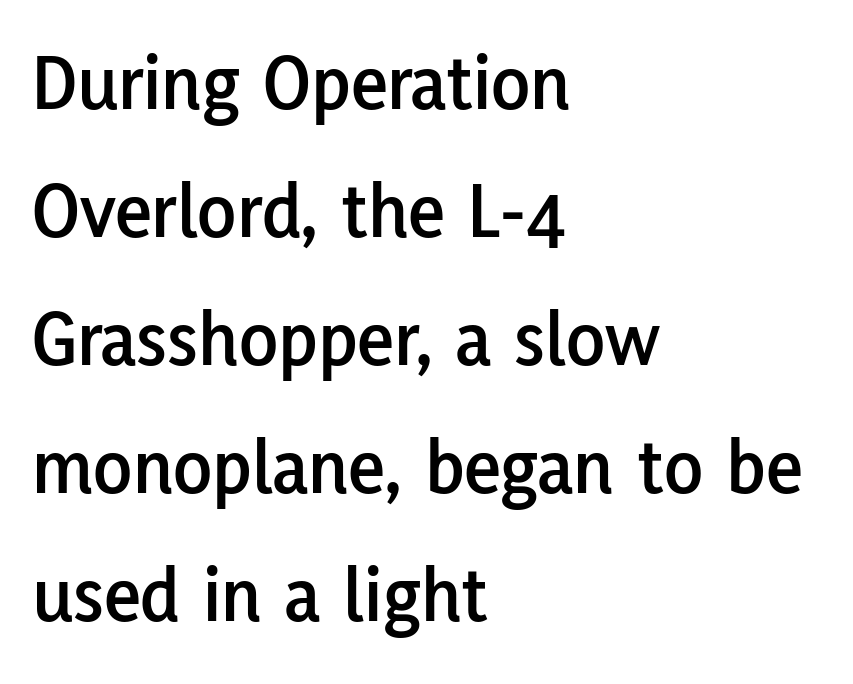
{"serif": "no", "italic": "no", "width": "normal", "stroke_contrast": "low", "x_height": "medium", "monospaced": "no", "underline": "no", "align": "left", "line_spacing": "normal", "line_spacing_ratio": 1.6, "letter_spacing": "normal", "letter_spacing_em": 0.0, "glyph_px": 80}
